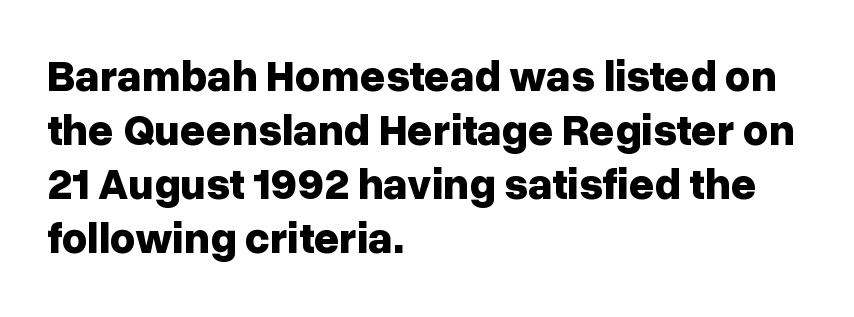
Q: Is the text bold? A: Yes.
Q: Is the text italic (slanted)? A: No, it is upright.
Q: Is the typeface a serif or a sans-serif typeface? A: Sans-serif.
Q: Is the text underlined? A: No.
Q: How is the paragraph aligned? A: Left-aligned.
Q: Is the spacing between letters normal or unusually wide? A: Normal.
Q: Width (condensed, normal, or wide)? A: Normal.
Q: Stroke contrast? A: Low.
Q: x-height? A: Medium.
Q: Monospaced? A: No.
